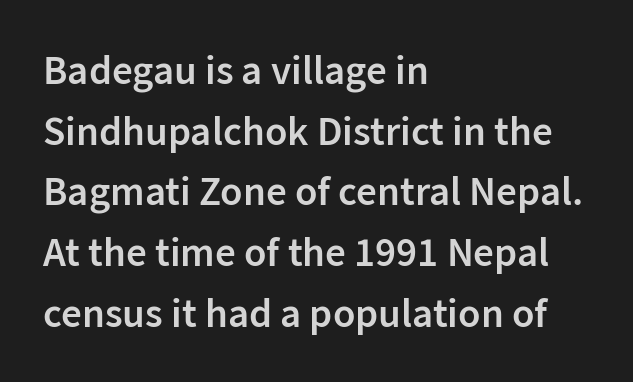
Q: Is the text bold? A: Semi-bold.
Q: Is the text italic (slanted)? A: No, it is upright.
Q: Is the typeface a serif or a sans-serif typeface? A: Sans-serif.
Q: Is the text underlined? A: No.
Q: How is the paragraph aligned? A: Left-aligned.
Q: Is the spacing between letters normal or unusually wide? A: Normal.
Q: Is the spacing between lines tight, normal or loose? A: Normal.
Q: Width (condensed, normal, or wide)? A: Normal.
Q: Stroke contrast? A: Low.
Q: x-height? A: Medium.
Q: Monospaced? A: No.
